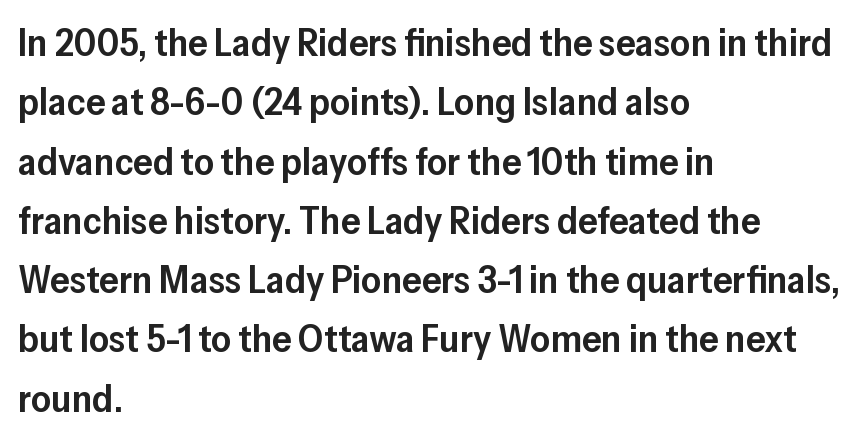
Q: Is the text bold? A: Semi-bold.
Q: Is the text italic (slanted)? A: No, it is upright.
Q: Is the typeface a serif or a sans-serif typeface? A: Sans-serif.
Q: Is the text underlined? A: No.
Q: How is the paragraph aligned? A: Left-aligned.
Q: Is the spacing between letters normal or unusually wide? A: Normal.
Q: Is the spacing between lines tight, normal or loose? A: Normal.
Q: Width (condensed, normal, or wide)? A: Normal.
Q: Stroke contrast? A: Low.
Q: x-height? A: Medium.
Q: Monospaced? A: No.
